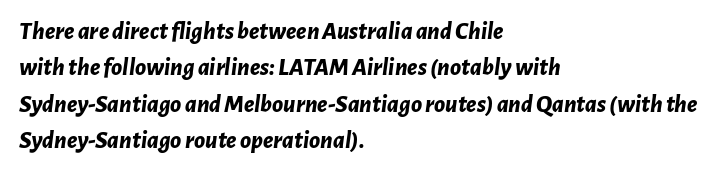
The image shows 25 px bold type, italic (leaning right); set left-aligned, normal line spacing (1.46x), normal letter spacing, not underlined.
